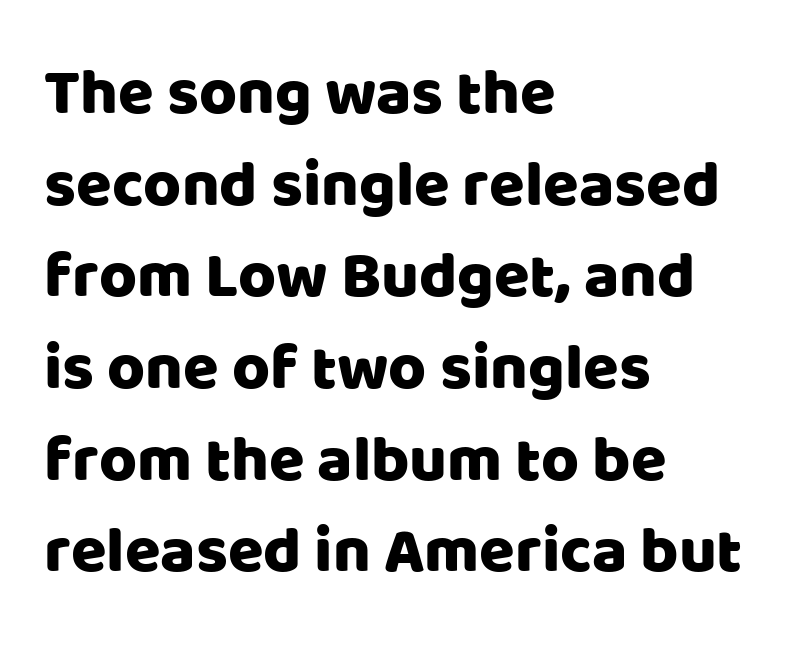
Q: Is the text italic (slanted)? A: No, it is upright.
Q: Is the typeface a serif or a sans-serif typeface? A: Sans-serif.
Q: Is the text underlined? A: No.
Q: How is the paragraph aligned? A: Left-aligned.
Q: Is the spacing between letters normal or unusually wide? A: Normal.
Q: Is the spacing between lines tight, normal or loose? A: Normal.
Q: Width (condensed, normal, or wide)? A: Normal.
Q: Stroke contrast? A: Low.
Q: x-height? A: Large.
Q: Monospaced? A: No.
